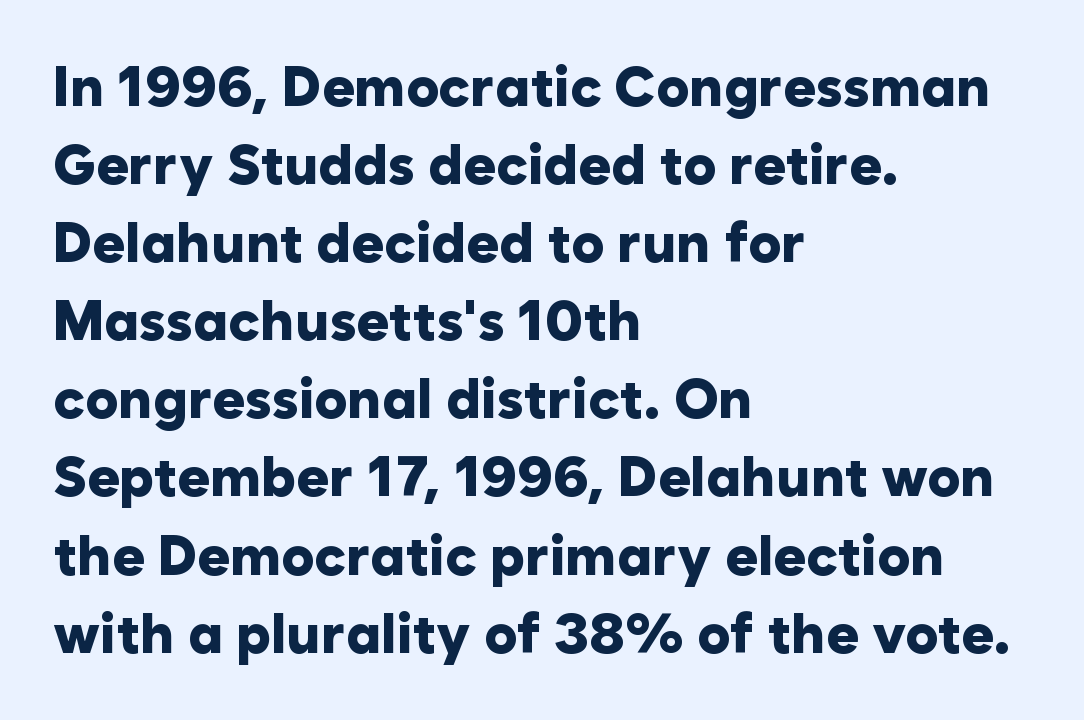
The image shows 55 px heavy sans-serif type, upright; set left-aligned, normal line spacing (1.42x), normal letter spacing, not underlined; low stroke contrast and a medium x-height.
